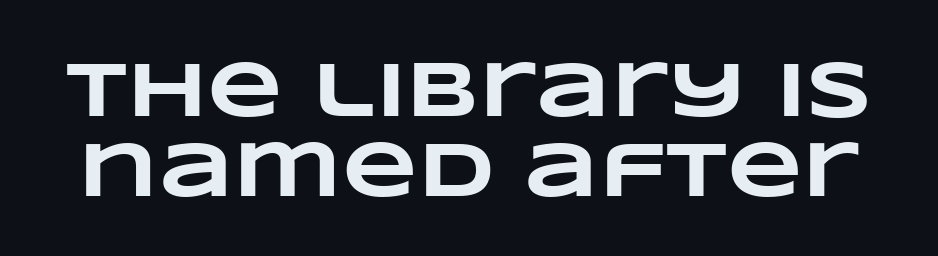
{"bold": "yes", "weight": "heavy", "width": "wide", "stroke_contrast": "low", "x_height": "large", "monospaced": "no", "underline": "no", "line_spacing": "tight", "line_spacing_ratio": 1.03, "letter_spacing": "normal", "letter_spacing_em": 0.0, "glyph_px": 78}
